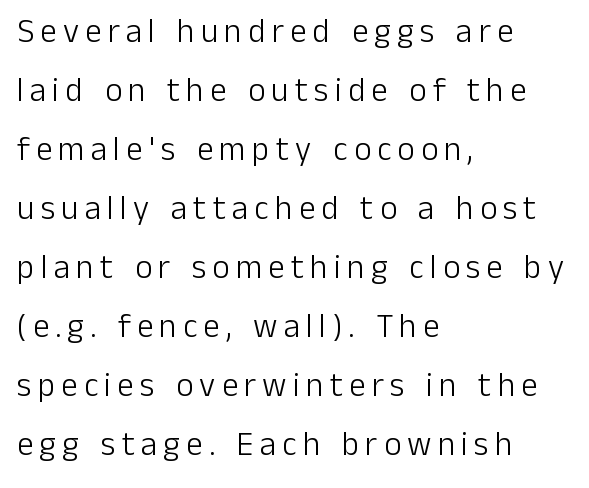
The image shows 33 px light sans-serif type, upright; set left-aligned, line spacing 1.79x, not underlined; low stroke contrast and a medium x-height.
